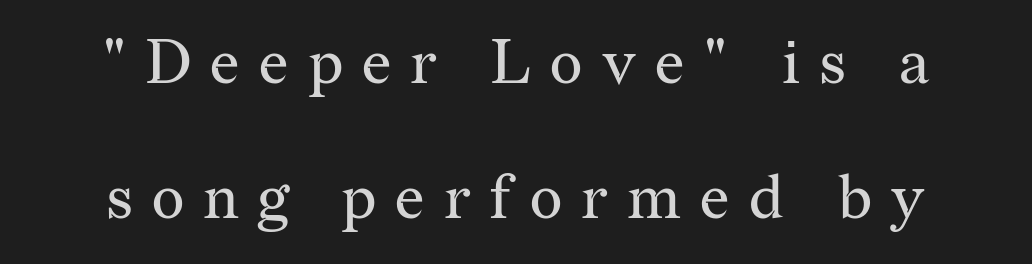
The image shows 62 px regular-weight serif type, upright; set centered, loose line spacing (2.17x), unusually wide letter spacing (+0.31 em), not underlined; medium stroke contrast and a medium x-height.
